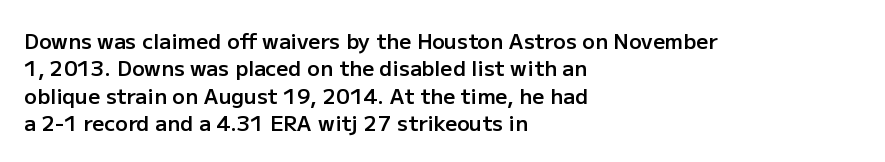
{"italic": "no", "bold": "semi", "underline": "no", "align": "left", "line_spacing": "normal", "line_spacing_ratio": 1.3, "letter_spacing": "normal", "letter_spacing_em": 0.0, "glyph_px": 21}
